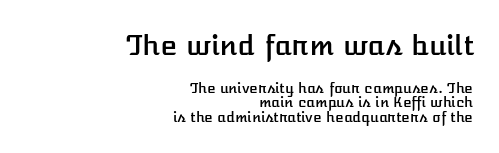
Q: Is the text italic (slanted)? A: No, it is upright.
Q: Is the text underlined? A: No.
Q: How is the paragraph aligned? A: Right-aligned.
Q: Is the spacing between letters normal or unusually wide? A: Normal.
Q: Is the spacing between lines tight, normal or loose? A: Tight.
Q: Which block of text is set in a larger size, the first (top) or the second (bottom)? A: The first (top) one.
Q: Width (condensed, normal, or wide)? A: Normal.
Q: Stroke contrast? A: Low.
Q: x-height? A: Medium.
Q: Monospaced? A: No.
